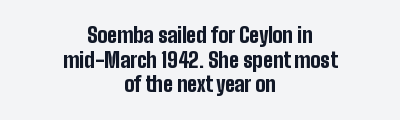
A student would call this center alignment; a typographer would say set centered. In terms of letterspacing, this is plain default setting. The letters stand upright; this is a roman face. Heavy, bold letterforms. Any mark beneath the type? The region is blank.
